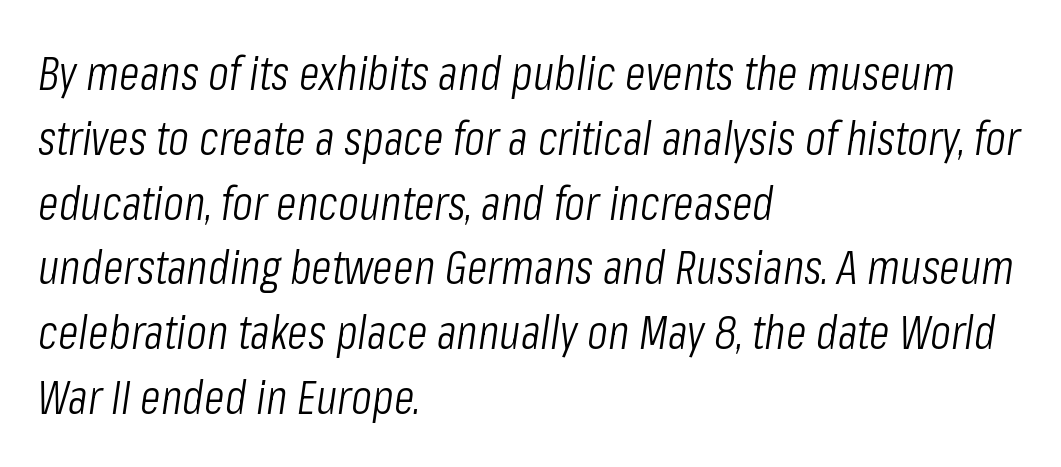
The image shows 48 px light, condensed type, italic (leaning right); set left-aligned, normal line spacing (1.35x), normal letter spacing, not underlined; low stroke contrast and a medium x-height.
